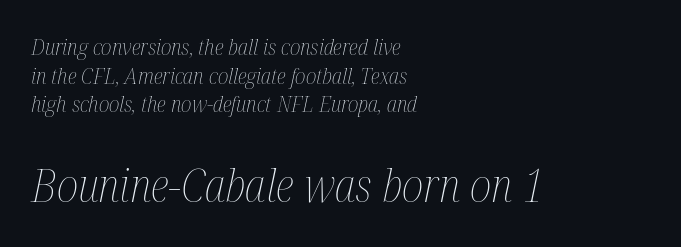
Q: Is the text bold? A: No.
Q: Is the text italic (slanted)? A: Yes, it leans right by about 12 degrees.
Q: Is the text underlined? A: No.
Q: How is the paragraph aligned? A: Left-aligned.
Q: Is the spacing between letters normal or unusually wide? A: Normal.
Q: Is the spacing between lines tight, normal or loose? A: Normal.
Q: Which block of text is set in a larger size, the first (top) or the second (bottom)? A: The second (bottom) one.
Q: Width (condensed, normal, or wide)? A: Condensed.
Q: Stroke contrast? A: Medium.
Q: x-height? A: Medium.
Q: Monospaced? A: No.
